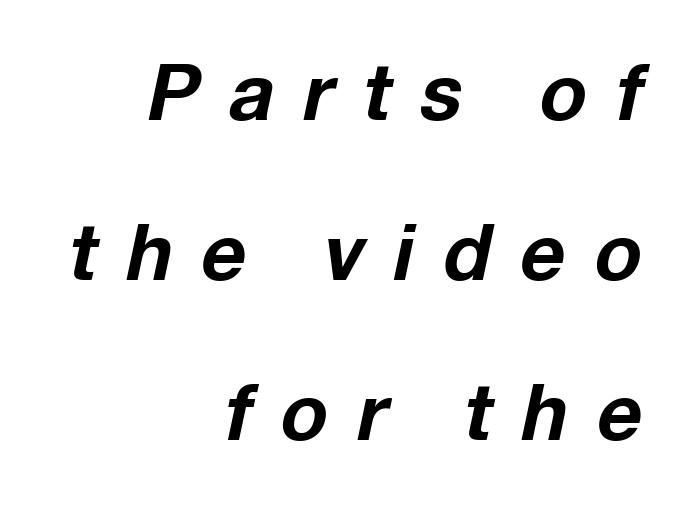
Q: Is the text bold? A: Yes.
Q: Is the text italic (slanted)? A: Yes, it leans right by about 12 degrees.
Q: Is the text underlined? A: No.
Q: How is the paragraph aligned? A: Right-aligned.
Q: Is the spacing between letters normal or unusually wide? A: Unusually wide.
Q: Is the spacing between lines tight, normal or loose? A: Loose.
Q: Width (condensed, normal, or wide)? A: Normal.
Q: Stroke contrast? A: Low.
Q: x-height? A: Medium.
Q: Monospaced? A: No.
